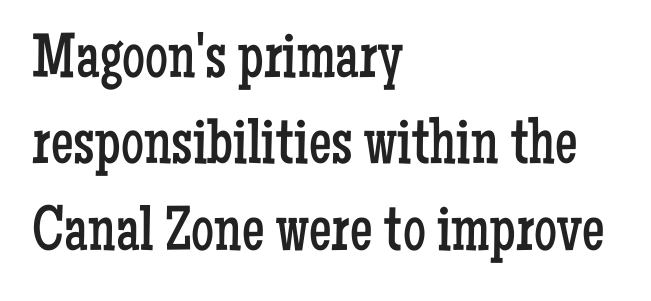
{"serif": "yes", "italic": "no", "bold": "no", "weight": "regular", "width": "condensed", "stroke_contrast": "low", "x_height": "medium", "monospaced": "no", "underline": "no", "align": "left", "line_spacing": "normal", "line_spacing_ratio": 1.35, "letter_spacing": "normal", "letter_spacing_em": 0.0, "glyph_px": 64}
